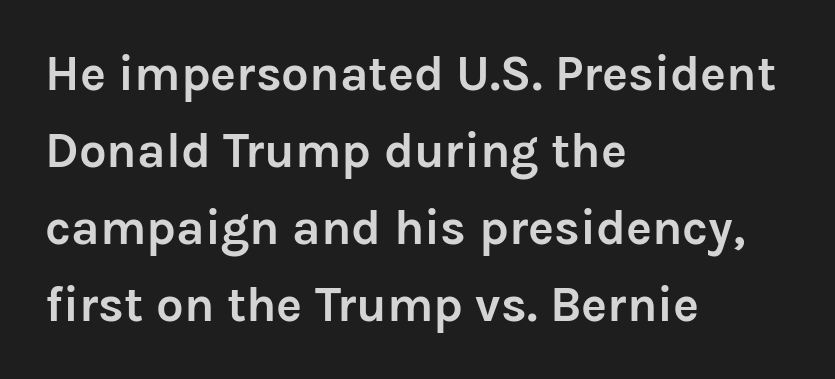
The image shows 49 px semibold sans-serif type, upright; set left-aligned, normal line spacing (1.57x), normal letter spacing, not underlined; low stroke contrast and a medium x-height.
